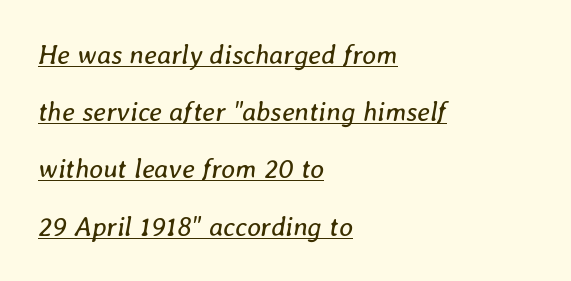
{"italic": "yes", "lean": "right", "slant_degrees": 8, "bold": "no", "underline": "yes", "align": "left", "line_spacing": "loose", "line_spacing_ratio": 2.12, "letter_spacing": "normal", "letter_spacing_em": 0.0, "glyph_px": 27}
